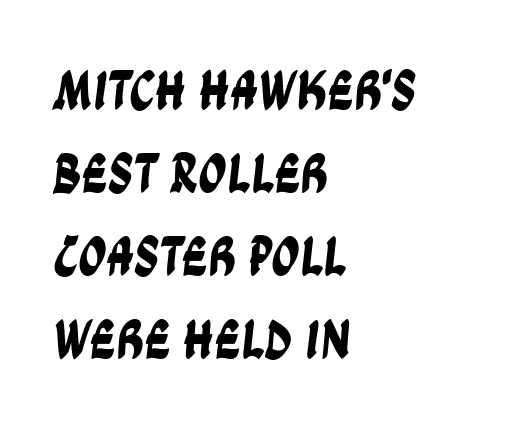
Bare-footed words on every line. Leftover space on each line is placed entirely after the last word. You can tell from the bare stems that sans-serif type was used. Here the designer chose a conventional face with non-uniform glyph widths.
